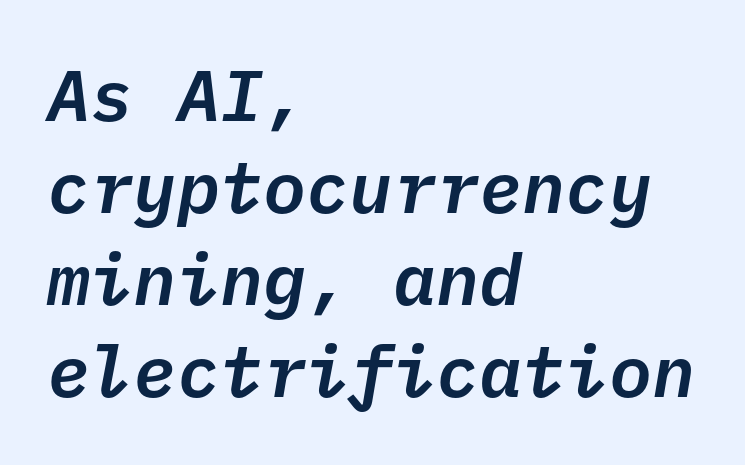
Q: Is the text italic (slanted)? A: Yes, it leans right by about 10 degrees.
Q: Is the text underlined? A: No.
Q: How is the paragraph aligned? A: Left-aligned.
Q: Is the spacing between letters normal or unusually wide? A: Normal.
Q: Is the spacing between lines tight, normal or loose? A: Normal.
Q: Width (condensed, normal, or wide)? A: Normal.
Q: Stroke contrast? A: Low.
Q: x-height? A: Medium.
Q: Monospaced? A: Yes.
